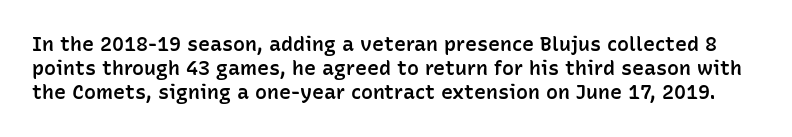
The image shows 20 px text type, upright; set line spacing 1.21x, normal letter spacing, not underlined.
